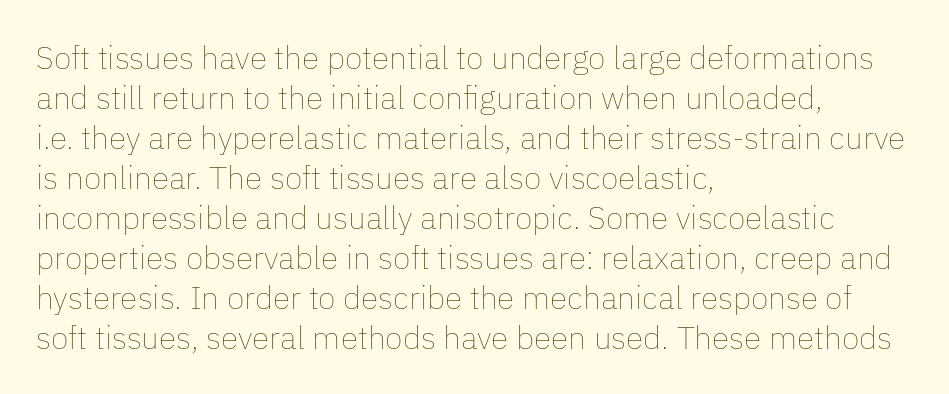
Q: Is the text bold? A: No.
Q: Is the text italic (slanted)? A: No, it is upright.
Q: Is the text underlined? A: No.
Q: How is the paragraph aligned? A: Left-aligned.
Q: Is the spacing between letters normal or unusually wide? A: Normal.
Q: Is the spacing between lines tight, normal or loose? A: Normal.
Q: Width (condensed, normal, or wide)? A: Normal.
Q: Stroke contrast? A: Low.
Q: x-height? A: Medium.
Q: Monospaced? A: No.
